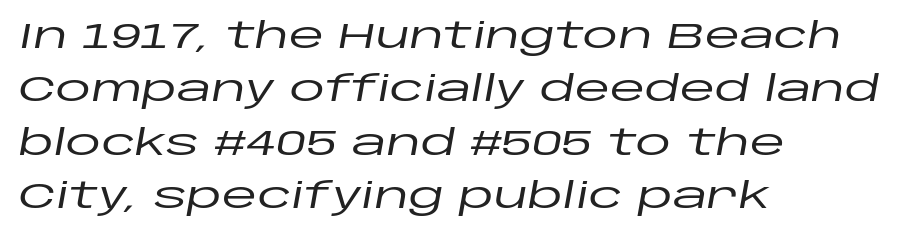
Q: Is the text italic (slanted)? A: Yes, it leans right by about 10 degrees.
Q: Is the text underlined? A: No.
Q: How is the paragraph aligned? A: Left-aligned.
Q: Is the spacing between letters normal or unusually wide? A: Normal.
Q: Is the spacing between lines tight, normal or loose? A: Normal.
Q: Width (condensed, normal, or wide)? A: Wide.
Q: Stroke contrast? A: Low.
Q: x-height? A: Large.
Q: Monospaced? A: No.
